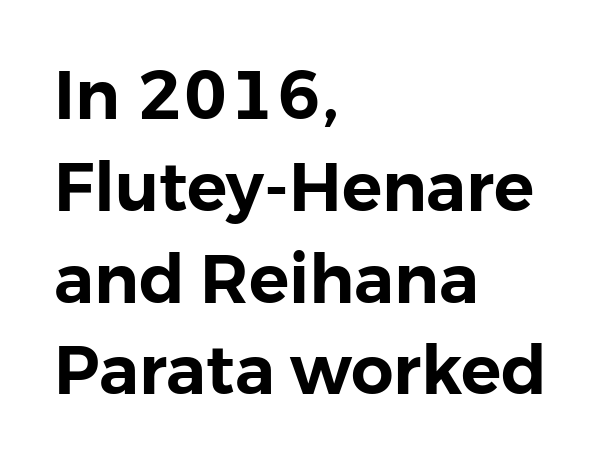
{"serif": "no", "italic": "no", "width": "normal", "stroke_contrast": "low", "x_height": "medium", "monospaced": "no", "underline": "no", "align": "left", "line_spacing": "normal", "line_spacing_ratio": 1.37, "letter_spacing": "normal", "letter_spacing_em": 0.0, "glyph_px": 67}
